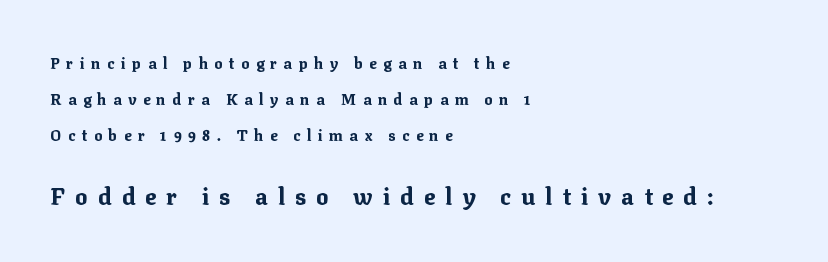
{"italic": "no", "bold": "yes", "underline": "no", "align": "left", "line_spacing": "loose", "line_spacing_ratio": 2.39, "letter_spacing": "wide", "letter_spacing_em": 0.44, "larger_block": "second", "size_ratio": 1.53, "glyph_px": 23}
